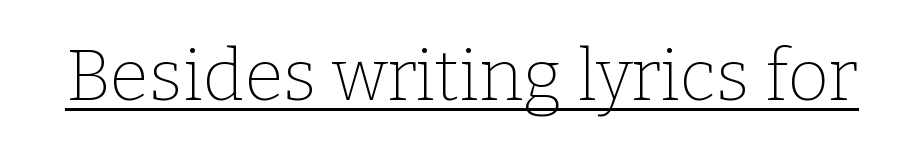
{"serif": "yes", "italic": "no", "bold": "no", "weight": "thin", "width": "normal", "stroke_contrast": "low", "x_height": "medium", "monospaced": "no", "underline": "yes", "letter_spacing": "normal", "letter_spacing_em": 0.0, "glyph_px": 71}
